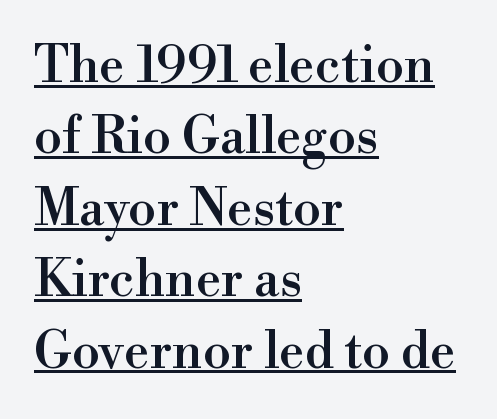
The sample's only ornament is a line tracing under the words. Note the varied advance widths — an 'i' is clearly narrower than an 'm'. In CSS terms this would be text-align: left. Successive baselines arrive at the customary interval. The typeface chosen for these lines features serifs. A typesetter would call this zero additional tracking.
